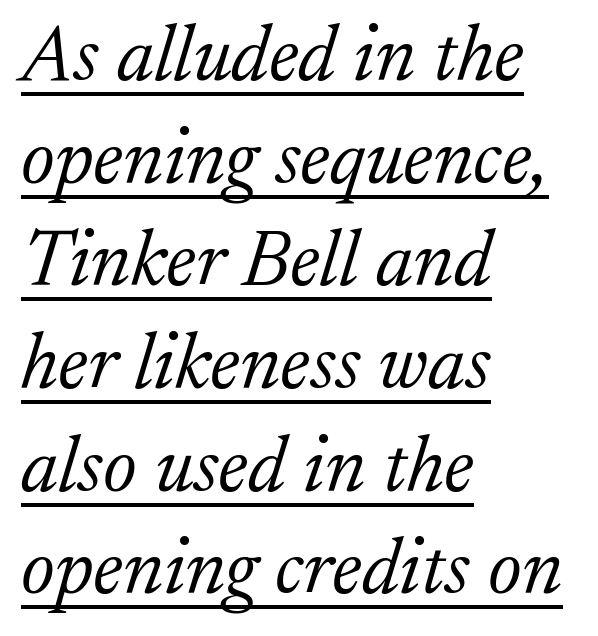
Q: Is the text bold? A: No.
Q: Is the text italic (slanted)? A: Yes, it leans right by about 17 degrees.
Q: Is the typeface a serif or a sans-serif typeface? A: Serif.
Q: Is the text underlined? A: Yes.
Q: How is the paragraph aligned? A: Left-aligned.
Q: Is the spacing between letters normal or unusually wide? A: Normal.
Q: Is the spacing between lines tight, normal or loose? A: Normal.
Q: Width (condensed, normal, or wide)? A: Normal.
Q: Stroke contrast? A: Low.
Q: x-height? A: Medium.
Q: Monospaced? A: No.
